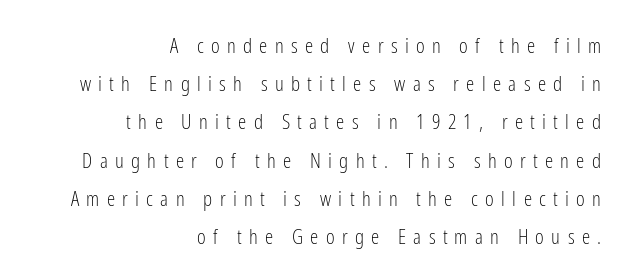
{"italic": "no", "bold": "no", "underline": "no", "align": "right", "line_spacing_ratio": 1.82, "letter_spacing": "wide", "letter_spacing_em": 0.35, "glyph_px": 21}
